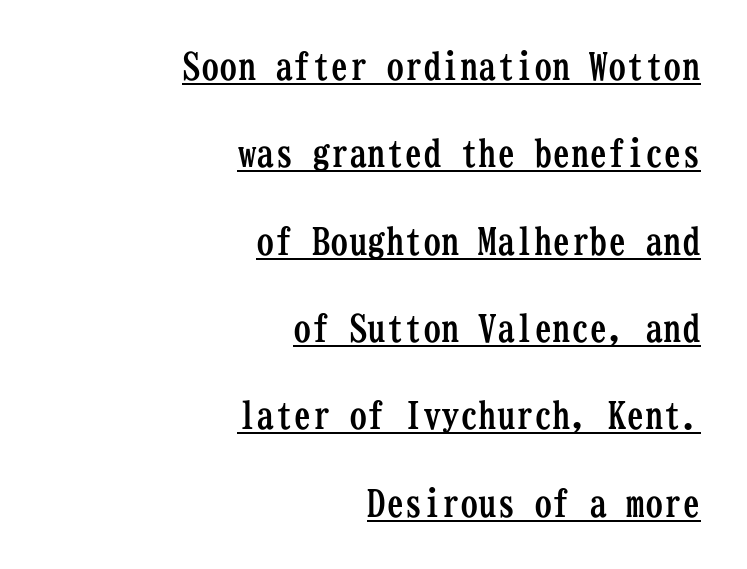
The image shows 37 px semibold, condensed serif type, upright, monospaced; set right-aligned, loose line spacing (2.36x), normal letter spacing, underlined; low stroke contrast and a medium x-height.
